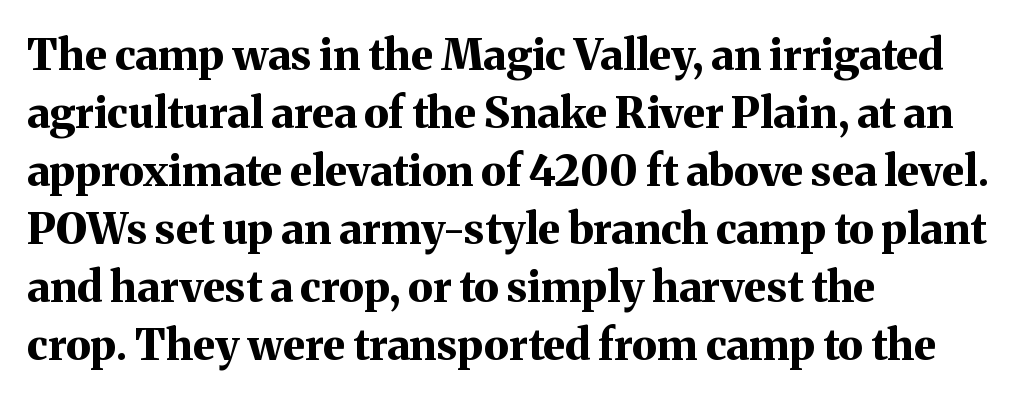
As a designer I'd log this as weight 700, bold. What stands out about the letter spacing? Nothing — it is the standard amount. Horizontal bands of white between lines are of average thickness. Reading down the block, your eye returns to a fixed left position each line. A typesetter would call this proportional, since set widths differ per character.
